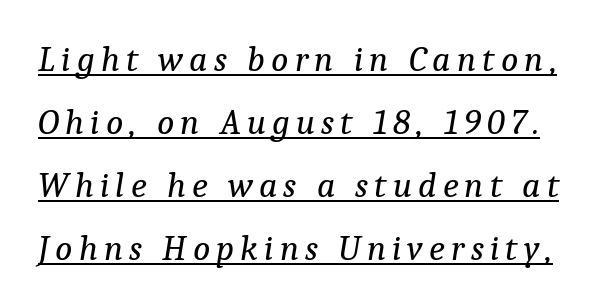
No letter is thick-stroked: the sample isn't bold. What kind of face is this? One with serifs. Here the designer chose a conventional face with non-uniform glyph widths. Does the lettering tilt? It does — this is italic.
